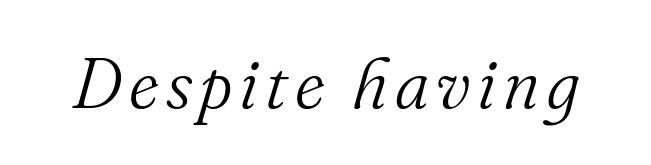
The passage shown is not underscored anywhere. Font category for this specimen: serif. Compared with a typical body face, this is equally light or lighter still. Looks like regular typesetting: each glyph gets only the width it needs. It's the slanting kind of type.
